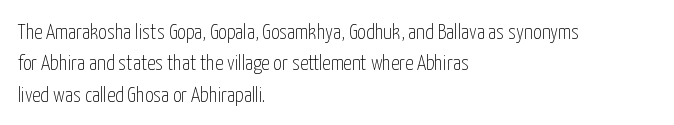
{"italic": "no", "bold": "no", "underline": "no", "align": "left", "line_spacing": "normal", "line_spacing_ratio": 1.5, "letter_spacing": "normal", "letter_spacing_em": 0.0, "glyph_px": 21}
